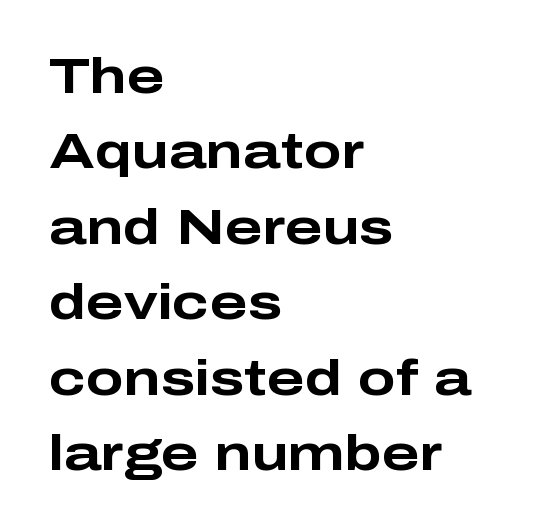
The image shows 50 px bold, wide sans-serif type, upright; set left-aligned, normal line spacing (1.51x), normal letter spacing, not underlined; low stroke contrast and a medium x-height.
